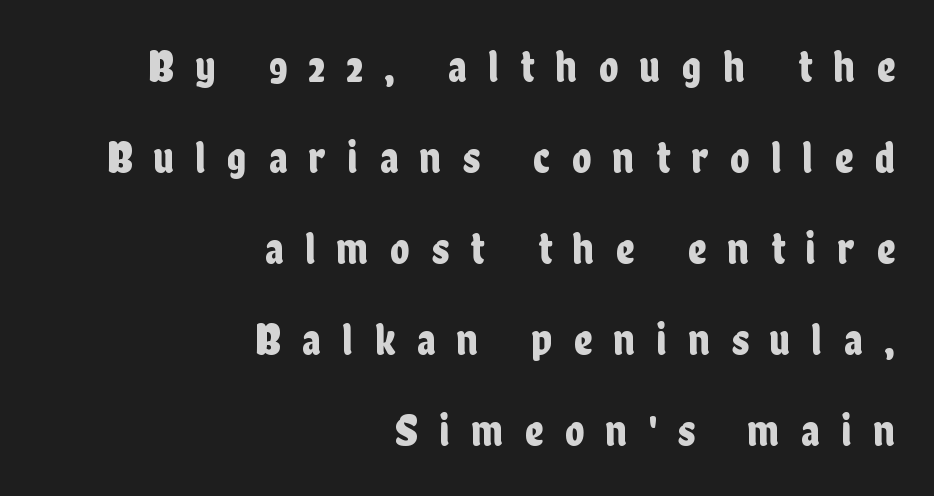
The characters display no serif detailing; their extremities are plain. This is roman type, the default non-slanted kind. Which margin do the lines hug? The right one — the left edge is uneven. Display-style spreading of the glyphs; the letterfit is very open. Check under the words: just untouched page. One glance says open: line gaps are wider than usual.
